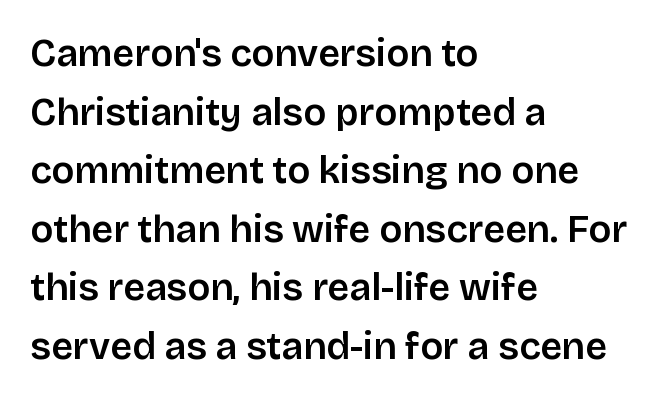
Q: Is the text italic (slanted)? A: No, it is upright.
Q: Is the typeface a serif or a sans-serif typeface? A: Sans-serif.
Q: Is the text underlined? A: No.
Q: How is the paragraph aligned? A: Left-aligned.
Q: Is the spacing between letters normal or unusually wide? A: Normal.
Q: Is the spacing between lines tight, normal or loose? A: Normal.
Q: Width (condensed, normal, or wide)? A: Normal.
Q: Stroke contrast? A: Low.
Q: x-height? A: Large.
Q: Monospaced? A: No.
